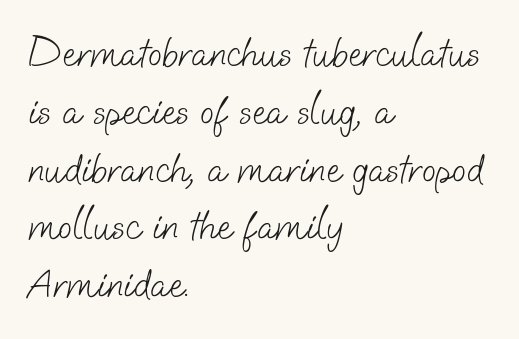
{"serif": "no", "bold": "no", "weight": "light", "width": "normal", "stroke_contrast": "low", "x_height": "small", "monospaced": "no", "underline": "no", "align": "left", "line_spacing": "normal", "line_spacing_ratio": 1.41, "letter_spacing": "normal", "letter_spacing_em": 0.0, "glyph_px": 41}
